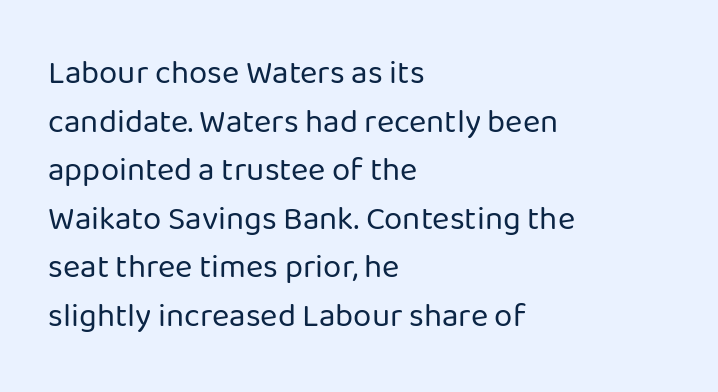
Q: Is the text bold? A: No.
Q: Is the text italic (slanted)? A: No, it is upright.
Q: Is the typeface a serif or a sans-serif typeface? A: Sans-serif.
Q: Is the text underlined? A: No.
Q: How is the paragraph aligned? A: Left-aligned.
Q: Is the spacing between letters normal or unusually wide? A: Normal.
Q: Is the spacing between lines tight, normal or loose? A: Normal.
Q: Width (condensed, normal, or wide)? A: Normal.
Q: Stroke contrast? A: Low.
Q: x-height? A: Medium.
Q: Monospaced? A: No.
